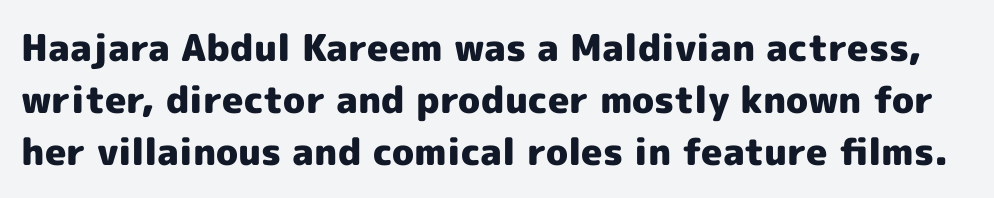
Q: Is the text bold? A: Yes.
Q: Is the text italic (slanted)? A: No, it is upright.
Q: Is the typeface a serif or a sans-serif typeface? A: Sans-serif.
Q: Is the text underlined? A: No.
Q: Is the spacing between letters normal or unusually wide? A: Normal.
Q: Is the spacing between lines tight, normal or loose? A: Normal.
Q: Width (condensed, normal, or wide)? A: Normal.
Q: x-height? A: Medium.
Q: Monospaced? A: No.
